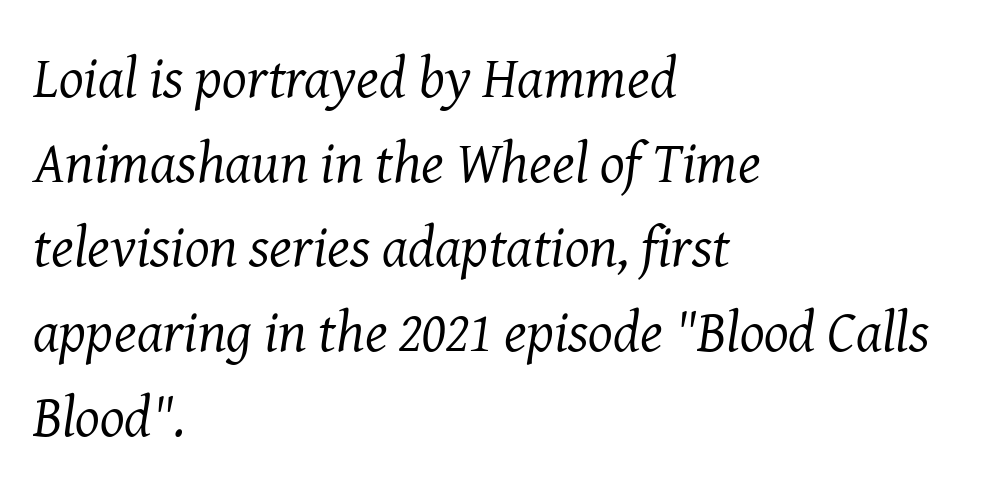
Q: Is the text bold? A: No.
Q: Is the text italic (slanted)? A: Yes, it leans right by about 8 degrees.
Q: Is the typeface a serif or a sans-serif typeface? A: Serif.
Q: Is the text underlined? A: No.
Q: How is the paragraph aligned? A: Left-aligned.
Q: Is the spacing between letters normal or unusually wide? A: Normal.
Q: Is the spacing between lines tight, normal or loose? A: Normal.
Q: Width (condensed, normal, or wide)? A: Normal.
Q: Stroke contrast? A: Medium.
Q: x-height? A: Medium.
Q: Monospaced? A: No.
